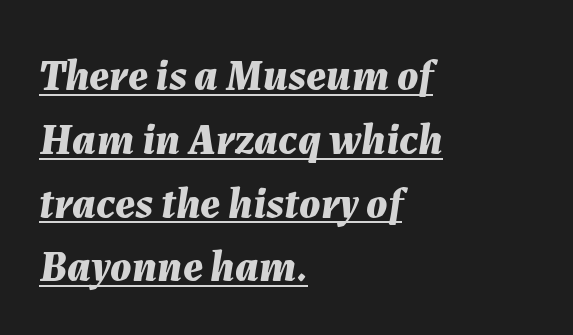
The image shows 44 px bold type, italic (leaning right); set left-aligned, normal line spacing (1.45x), normal letter spacing, underlined; medium stroke contrast and a medium x-height.
